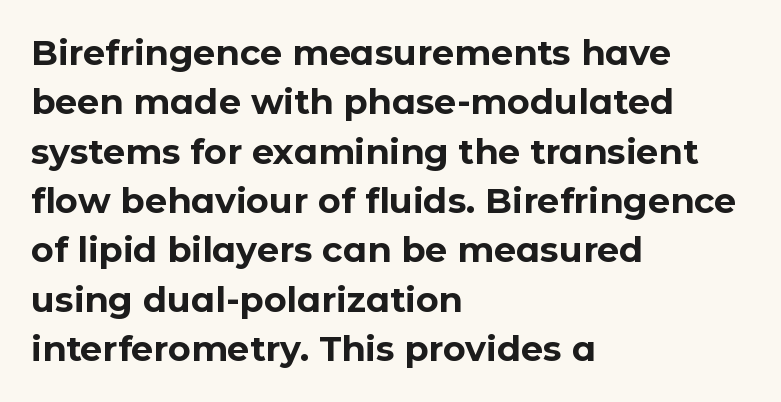
The setting favours the left margin, as ordinary paragraphs usually do. Quick note: not italic, upright. These lines sit exactly where default settings would place them. Check under the words: just untouched page. Varying glyph widths throughout — classic text-font behaviour. Is the type bold? Yes — the strokes are clearly thick and heavy.
